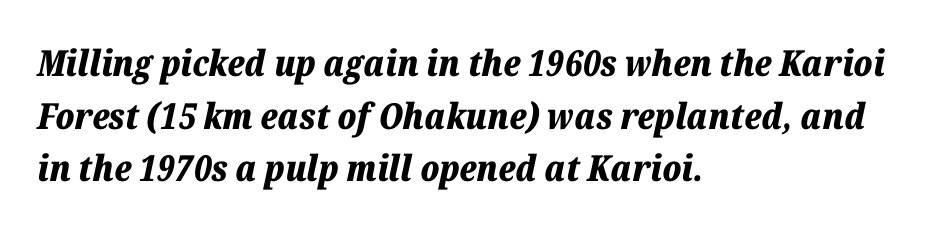
The image shows 36 px bold type, italic (leaning right); set left-aligned, normal line spacing (1.46x), normal letter spacing, not underlined; low stroke contrast and a medium x-height.
